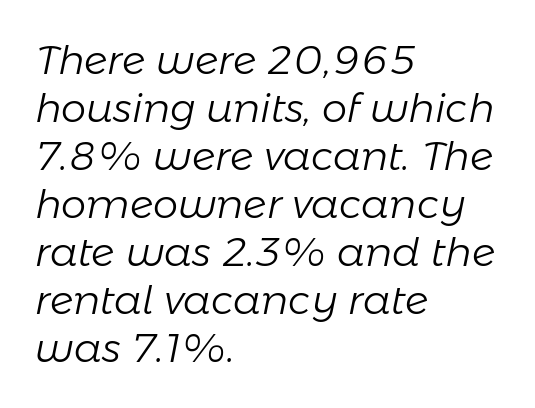
The image shows 40 px light type, italic (leaning right); set left-aligned, line spacing 1.2x, normal letter spacing, not underlined; low stroke contrast and a medium x-height.
